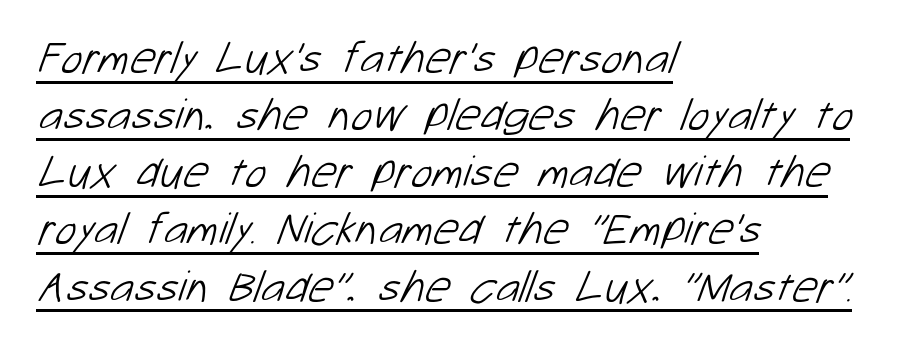
{"serif": "no", "bold": "no", "weight": "light", "width": "normal", "stroke_contrast": "low", "x_height": "medium", "monospaced": "no", "underline": "yes", "align": "left", "line_spacing": "normal", "line_spacing_ratio": 1.27, "letter_spacing": "normal", "letter_spacing_em": 0.0, "glyph_px": 45}
